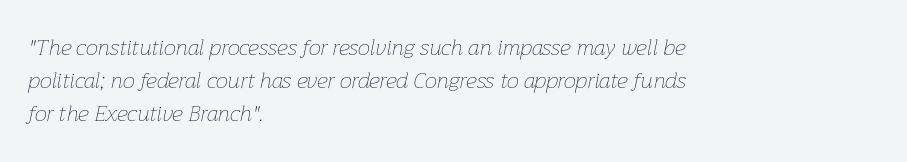
The image shows 22 px text type, italic (leaning right); set left-aligned, normal line spacing (1.51x), normal letter spacing, not underlined.
